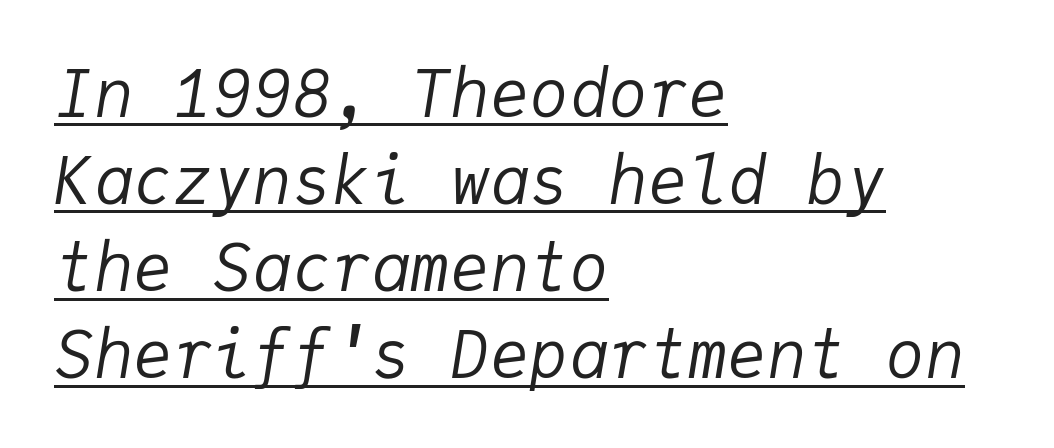
{"italic": "yes", "lean": "right", "slant_degrees": 9, "bold": "no", "weight": "regular", "width": "normal", "stroke_contrast": "low", "x_height": "medium", "monospaced": "yes", "underline": "yes", "align": "left", "line_spacing": "normal", "line_spacing_ratio": 1.32, "letter_spacing": "normal", "letter_spacing_em": 0.0, "glyph_px": 66}
